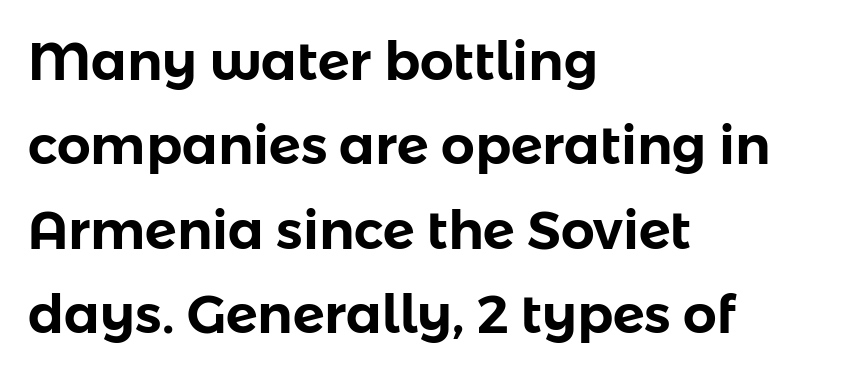
Q: Is the text italic (slanted)? A: No, it is upright.
Q: Is the typeface a serif or a sans-serif typeface? A: Sans-serif.
Q: Is the text underlined? A: No.
Q: How is the paragraph aligned? A: Left-aligned.
Q: Is the spacing between letters normal or unusually wide? A: Normal.
Q: Is the spacing between lines tight, normal or loose? A: Normal.
Q: Width (condensed, normal, or wide)? A: Normal.
Q: Stroke contrast? A: Low.
Q: x-height? A: Medium.
Q: Monospaced? A: No.
